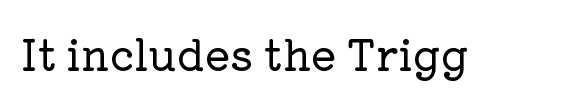
Spacing between characters is what you'd get straight out of the box. Varying glyph widths throughout — classic text-font behaviour. Italic: no, the glyphs are upright roman. Quick note: underline off.
